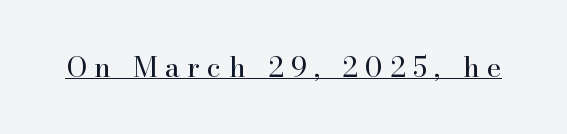
{"serif": "yes", "italic": "no", "bold": "no", "weight": "regular", "width": "normal", "stroke_contrast": "high", "x_height": "small", "monospaced": "no", "underline": "yes", "letter_spacing": "wide", "letter_spacing_em": 0.27, "glyph_px": 28}
